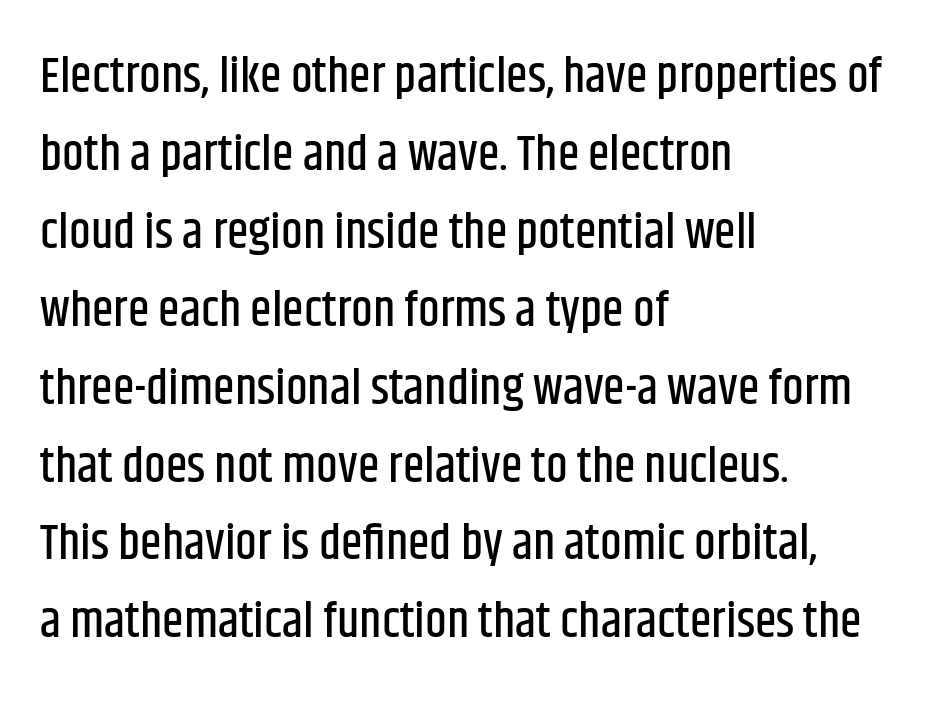
The image shows 49 px condensed sans-serif type, upright; set left-aligned, normal line spacing (1.59x), normal letter spacing, not underlined; low stroke contrast and a large x-height.
